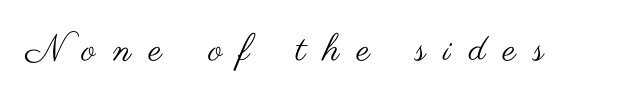
The image shows 37 px regular-weight, wide sans-serif type; set unusually wide letter spacing (+0.48 em), not underlined; medium stroke contrast and a small x-height.
